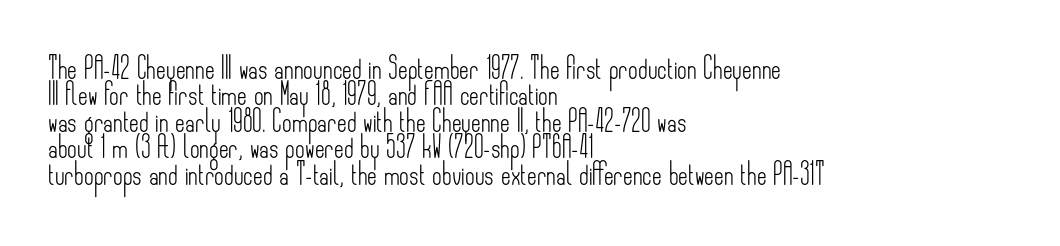
{"italic": "no", "bold": "no", "underline": "no", "align": "left", "line_spacing": "normal", "line_spacing_ratio": 1.26, "letter_spacing": "normal", "letter_spacing_em": 0.0, "glyph_px": 21}
